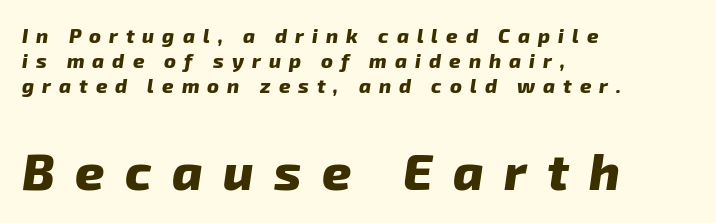
Letters rest on an invisible, unmarked baseline. Caption: multi-line text, flush left, ragged right. Of the two passages, the one underneath uses the larger point size. In terms of weight, the rendering is a true, heavy bold. Typographically, this falls in the sans-serif category.
